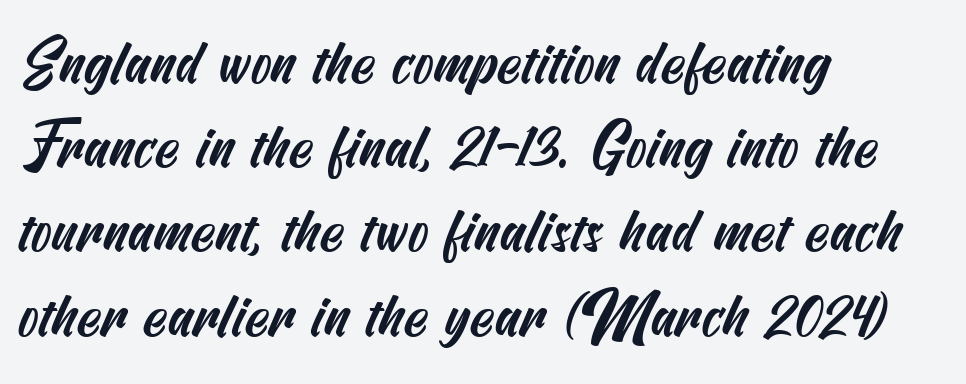
Q: Is the typeface a serif or a sans-serif typeface? A: Sans-serif.
Q: Is the text underlined? A: No.
Q: How is the paragraph aligned? A: Left-aligned.
Q: Is the spacing between letters normal or unusually wide? A: Normal.
Q: Is the spacing between lines tight, normal or loose? A: Normal.
Q: Width (condensed, normal, or wide)? A: Condensed.
Q: Stroke contrast? A: Medium.
Q: x-height? A: Small.
